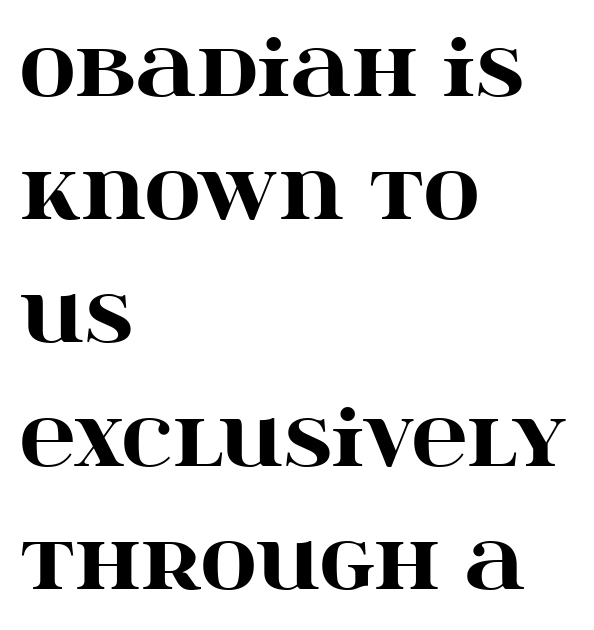
Q: Is the text bold? A: Yes.
Q: Is the text italic (slanted)? A: No, it is upright.
Q: Is the typeface a serif or a sans-serif typeface? A: Serif.
Q: Is the text underlined? A: No.
Q: How is the paragraph aligned? A: Left-aligned.
Q: Is the spacing between letters normal or unusually wide? A: Normal.
Q: Is the spacing between lines tight, normal or loose? A: Normal.
Q: Width (condensed, normal, or wide)? A: Wide.
Q: Stroke contrast? A: High.
Q: x-height? A: Large.
Q: Monospaced? A: No.
